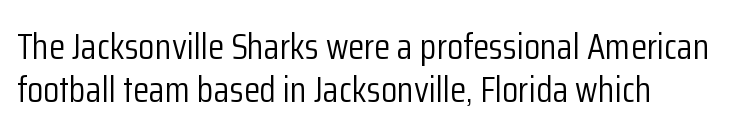
The letters look calm and open, with moderate or lighter stems. This rendering leaves character spacing at its baseline value. Serifs: no, the terminals of the letterforms are clean. Each letter keeps its own natural width here, so spacing adapts to shape.
